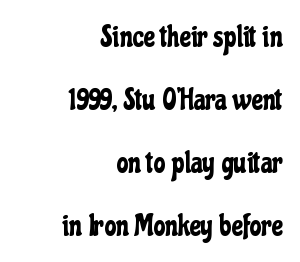
Q: Is the text italic (slanted)? A: No, it is upright.
Q: Is the typeface a serif or a sans-serif typeface? A: Sans-serif.
Q: Is the text underlined? A: No.
Q: How is the paragraph aligned? A: Right-aligned.
Q: Is the spacing between letters normal or unusually wide? A: Normal.
Q: Is the spacing between lines tight, normal or loose? A: Loose.
Q: Width (condensed, normal, or wide)? A: Condensed.
Q: Stroke contrast? A: Low.
Q: x-height? A: Medium.
Q: Monospaced? A: No.
